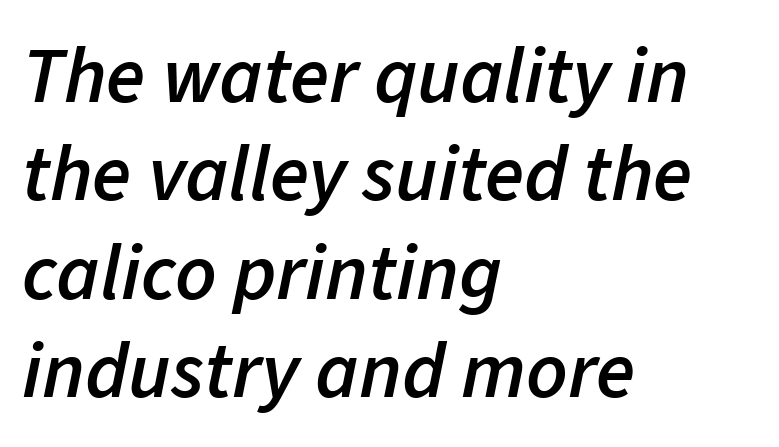
{"italic": "yes", "lean": "right", "slant_degrees": 11, "bold": "semi", "weight": "semibold", "width": "normal", "stroke_contrast": "low", "x_height": "medium", "monospaced": "no", "underline": "no", "align": "left", "line_spacing_ratio": 1.23, "letter_spacing": "normal", "letter_spacing_em": 0.0, "glyph_px": 80}
